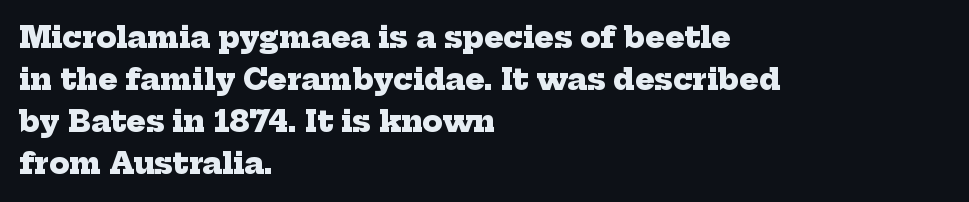
The image shows 29 px heavy serif type; set left-aligned, normal line spacing (1.45x), normal letter spacing, not underlined; low stroke contrast and a medium x-height.
